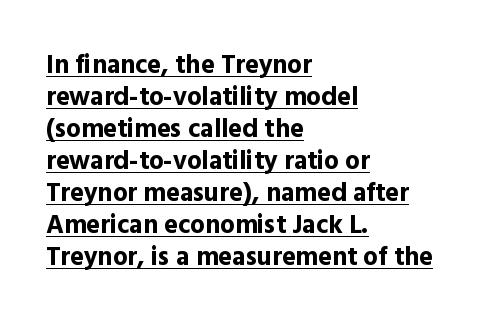
{"italic": "no", "bold": "yes", "underline": "yes", "align": "left", "line_spacing_ratio": 1.23, "letter_spacing": "normal", "letter_spacing_em": 0.0, "glyph_px": 26}
